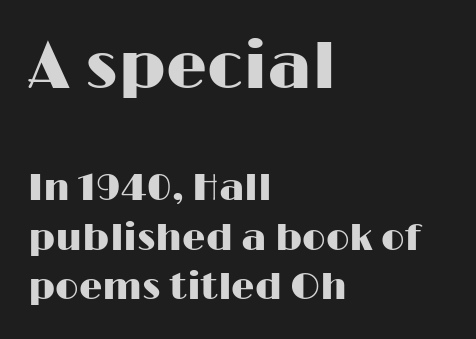
The image shows 65 px wide sans-serif type, upright; set left-aligned, normal line spacing (1.33x), normal letter spacing, not underlined; the first (top) block is 1.76x larger; high stroke contrast and a medium x-height.
